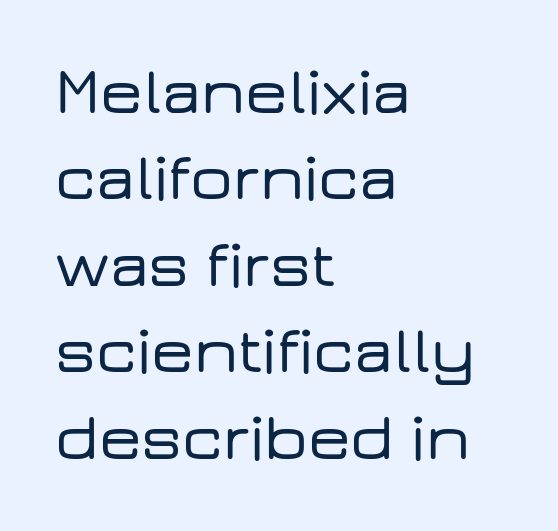
Q: Is the text italic (slanted)? A: No, it is upright.
Q: Is the typeface a serif or a sans-serif typeface? A: Sans-serif.
Q: Is the text underlined? A: No.
Q: How is the paragraph aligned? A: Left-aligned.
Q: Is the spacing between letters normal or unusually wide? A: Normal.
Q: Is the spacing between lines tight, normal or loose? A: Normal.
Q: Width (condensed, normal, or wide)? A: Wide.
Q: Stroke contrast? A: Low.
Q: x-height? A: Medium.
Q: Monospaced? A: No.
